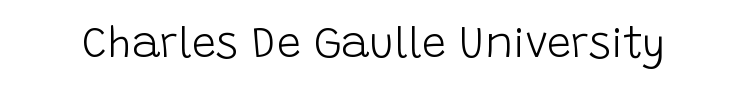
{"serif": "no", "italic": "no", "bold": "no", "weight": "light", "width": "normal", "stroke_contrast": "low", "x_height": "large", "monospaced": "no", "underline": "no", "letter_spacing": "normal", "letter_spacing_em": 0.0, "glyph_px": 43}
